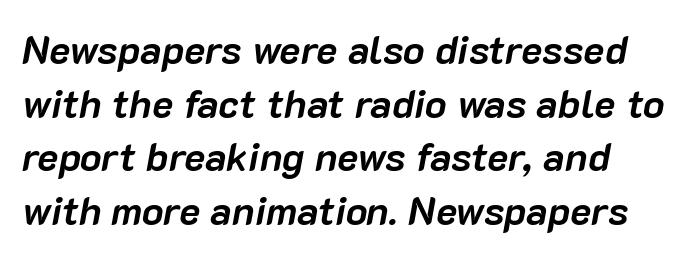
Honestly, the row spacing looks completely unremarkable. Clear beneath every line of the passage. These lines were composed using italics. The typesetting leans heavy: a genuine bold.
